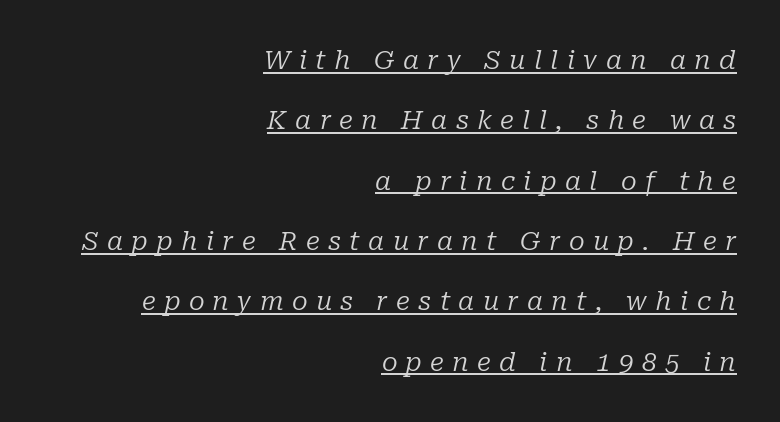
Q: Is the text bold? A: No.
Q: Is the text italic (slanted)? A: Yes, it leans right by about 10 degrees.
Q: Is the text underlined? A: Yes.
Q: How is the paragraph aligned? A: Right-aligned.
Q: Is the spacing between letters normal or unusually wide? A: Unusually wide.
Q: Is the spacing between lines tight, normal or loose? A: Loose.
